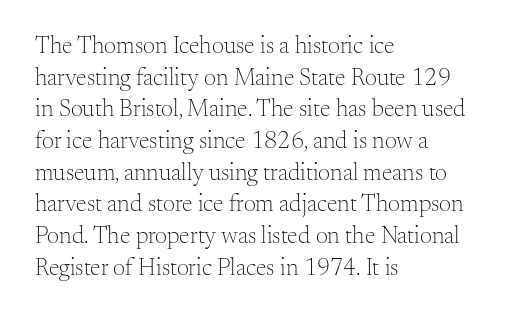
Leftover space on each line is placed entirely after the last word. The typesetting does not lean heavy: it is not bold. Honestly, the letter spacing is just normal — you wouldn't notice it. Underline: absent. If you drew a line through each stem, it would be perfectly vertical.
